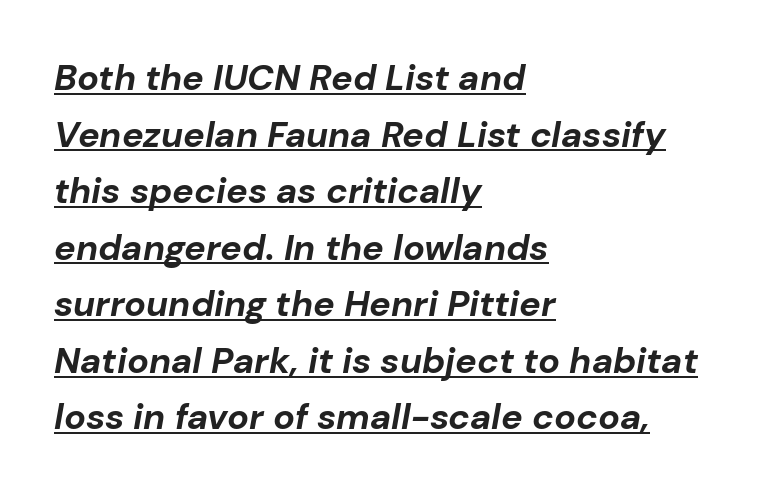
{"italic": "yes", "lean": "right", "slant_degrees": 10, "bold": "yes", "weight": "bold", "width": "normal", "stroke_contrast": "low", "x_height": "medium", "monospaced": "no", "underline": "yes", "align": "left", "line_spacing": "normal", "line_spacing_ratio": 1.57, "letter_spacing": "normal", "letter_spacing_em": 0.0, "glyph_px": 36}
